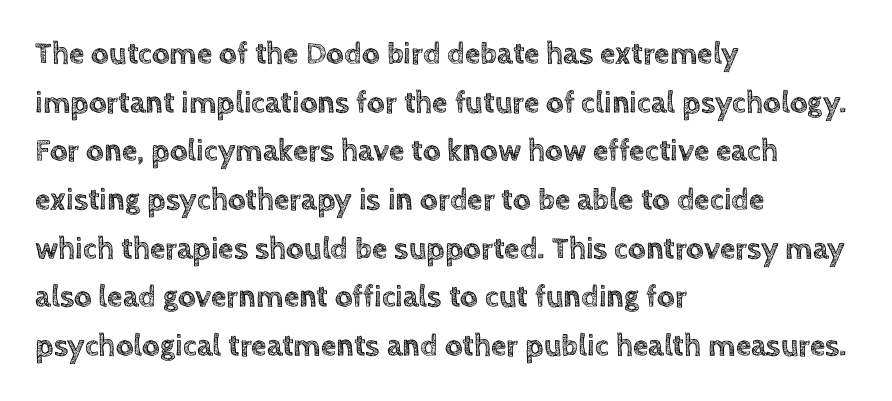
Q: Is the text italic (slanted)? A: No, it is upright.
Q: Is the text underlined? A: No.
Q: How is the paragraph aligned? A: Left-aligned.
Q: Is the spacing between letters normal or unusually wide? A: Normal.
Q: Is the spacing between lines tight, normal or loose? A: Normal.
Q: Width (condensed, normal, or wide)? A: Normal.
Q: x-height? A: Large.
Q: Monospaced? A: No.
